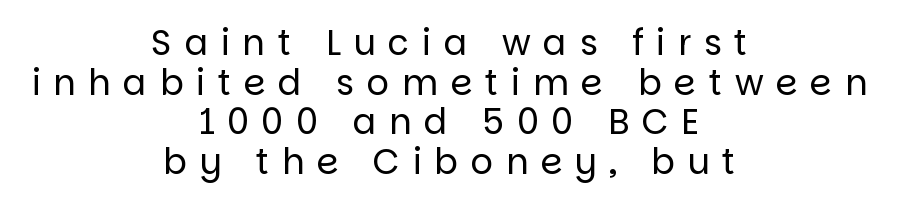
Q: Is the text bold? A: No.
Q: Is the text italic (slanted)? A: No, it is upright.
Q: Is the typeface a serif or a sans-serif typeface? A: Sans-serif.
Q: Is the text underlined? A: No.
Q: How is the paragraph aligned? A: Centered.
Q: Is the spacing between letters normal or unusually wide? A: Unusually wide.
Q: Is the spacing between lines tight, normal or loose? A: Tight.
Q: Width (condensed, normal, or wide)? A: Normal.
Q: Stroke contrast? A: Low.
Q: x-height? A: Large.
Q: Monospaced? A: No.
